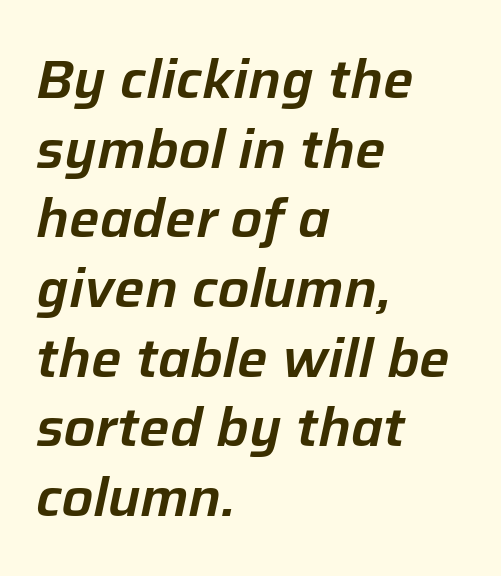
Q: Is the text italic (slanted)? A: Yes, it leans right by about 12 degrees.
Q: Is the text underlined? A: No.
Q: How is the paragraph aligned? A: Left-aligned.
Q: Is the spacing between letters normal or unusually wide? A: Normal.
Q: Is the spacing between lines tight, normal or loose? A: Normal.
Q: Width (condensed, normal, or wide)? A: Normal.
Q: Stroke contrast? A: Low.
Q: x-height? A: Medium.
Q: Monospaced? A: No.
